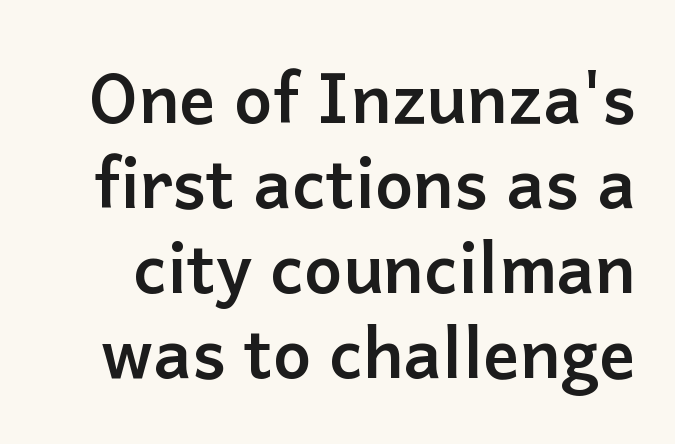
{"serif": "no", "italic": "no", "bold": "yes", "weight": "semibold", "width": "normal", "stroke_contrast": "low", "x_height": "medium", "monospaced": "no", "underline": "no", "line_spacing": "normal", "line_spacing_ratio": 1.25, "letter_spacing": "normal", "letter_spacing_em": 0.0, "glyph_px": 68}
